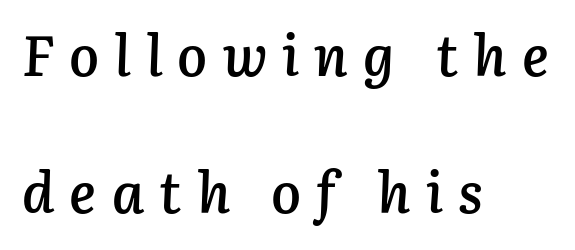
Q: Is the text bold? A: Semi-bold.
Q: Is the text italic (slanted)? A: Yes, it leans right by about 3 degrees.
Q: Is the text underlined? A: No.
Q: How is the paragraph aligned? A: Left-aligned.
Q: Is the spacing between letters normal or unusually wide? A: Unusually wide.
Q: Is the spacing between lines tight, normal or loose? A: Loose.
Q: Width (condensed, normal, or wide)? A: Normal.
Q: Stroke contrast? A: Low.
Q: x-height? A: Medium.
Q: Monospaced? A: No.
